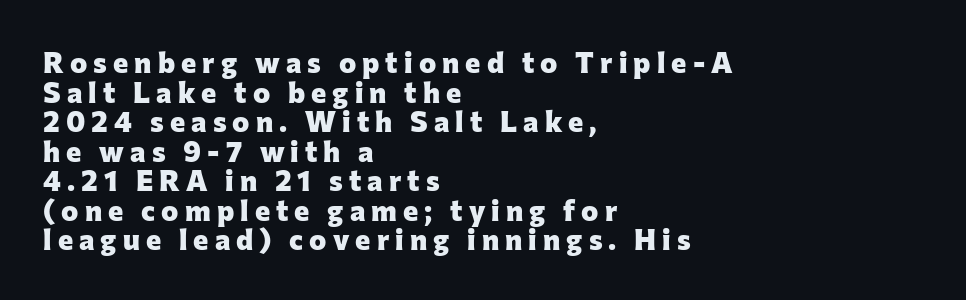
In terms of leading, this rendering errs on the cramped side. The characters display no serif detailing; their extremities are plain. Do the characters align in a grid? No, the font is proportional. Is there any slant? The stems are plumb. The passage shown is emphatically bold.
